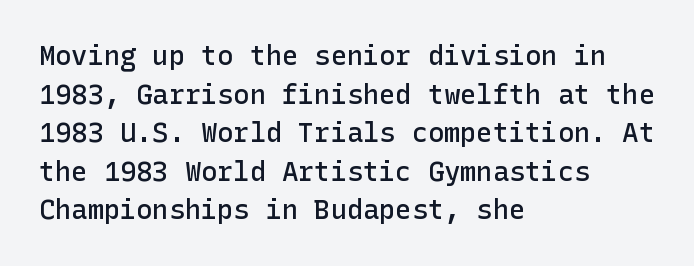
The image shows 27 px text type, upright; set left-aligned, normal line spacing (1.43x), normal letter spacing, not underlined.
